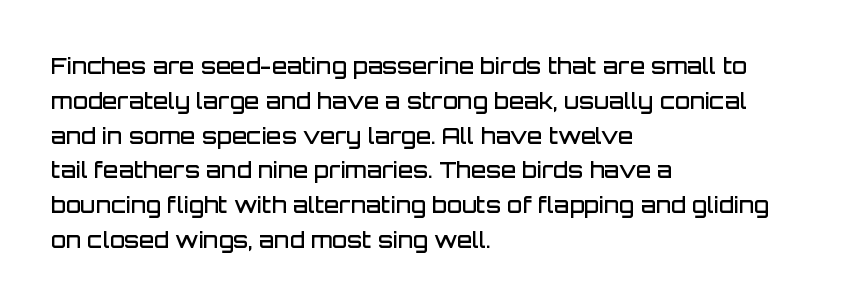
{"italic": "no", "bold": "semi", "underline": "no", "align": "left", "line_spacing": "normal", "line_spacing_ratio": 1.58, "letter_spacing": "normal", "letter_spacing_em": 0.0, "glyph_px": 22}
